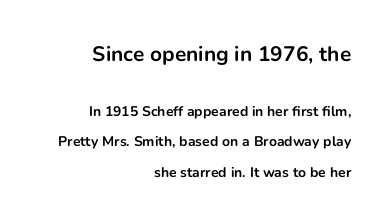
The image shows 21 px bold type, upright; set right-aligned, loose line spacing (2.16x), normal letter spacing, not underlined; the first (top) block is 1.5x larger.
